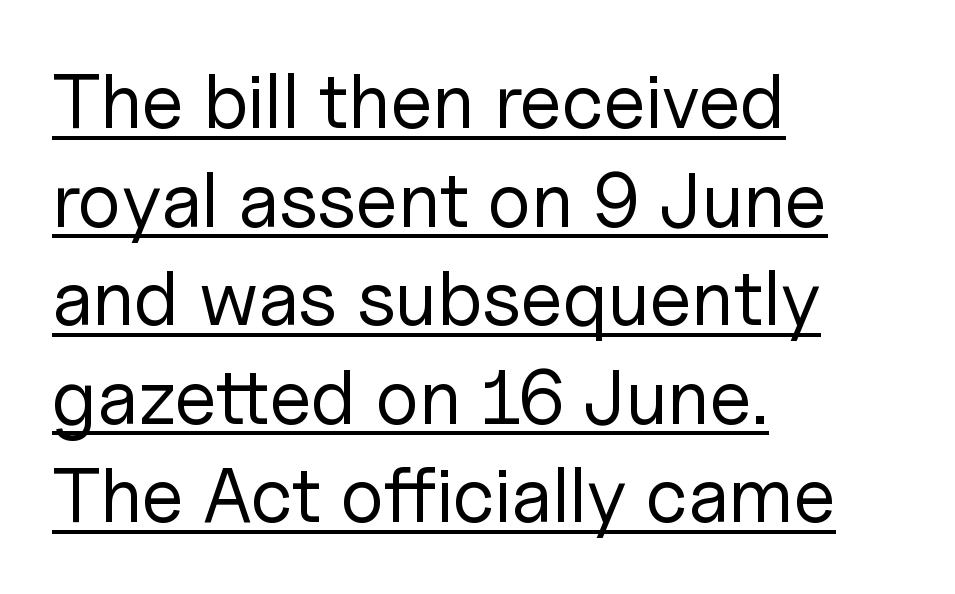
Type style note: lacks serifs. Compared with typical paragraphs, the rows here are spaced about the same. The rendered words wear a rule along their underside. When letters stand straight like this, we call the style roman or upright.
